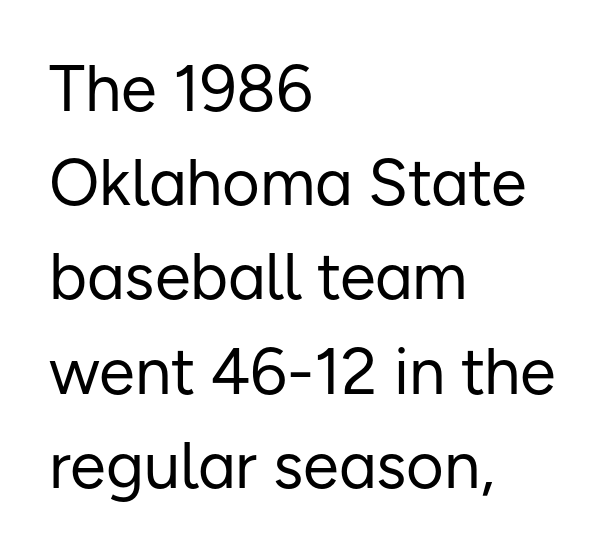
Type without underlining. Layout note: lines flush left. Notice how descenders clear the ascenders below comfortably — that's standard leading. These glyphs show unthickened strokes, regular width or finer.
